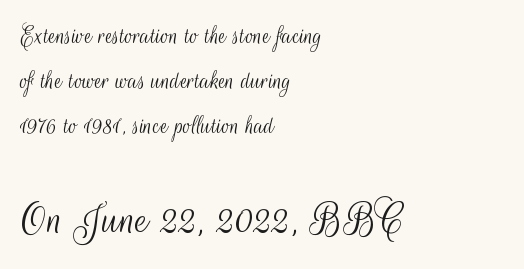
Q: Is the text bold? A: No.
Q: Is the text italic (slanted)? A: Yes.
Q: Is the typeface a serif or a sans-serif typeface? A: Sans-serif.
Q: Is the text underlined? A: No.
Q: How is the paragraph aligned? A: Left-aligned.
Q: Is the spacing between letters normal or unusually wide? A: Normal.
Q: Is the spacing between lines tight, normal or loose? A: Normal.
Q: Which block of text is set in a larger size, the first (top) or the second (bottom)? A: The second (bottom) one.
Q: Width (condensed, normal, or wide)? A: Condensed.
Q: Stroke contrast? A: Medium.
Q: x-height? A: Small.
Q: Monospaced? A: No.
